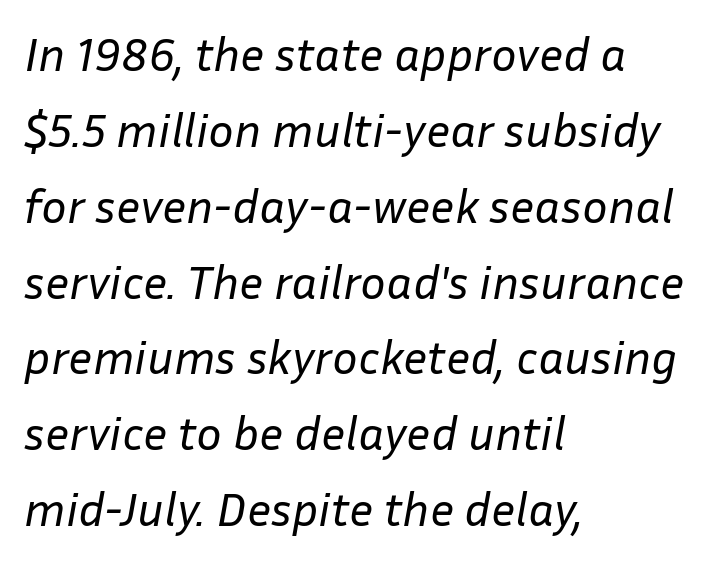
A typesetter would call this leading conventional body-copy spacing. The passage shown leans; its letterforms are oblique. You could call the tracking neutral — neither tight nor loose. Is this a heavy cut? Hardly; it is regular or lighter. The passage shown is not underscored anywhere.
